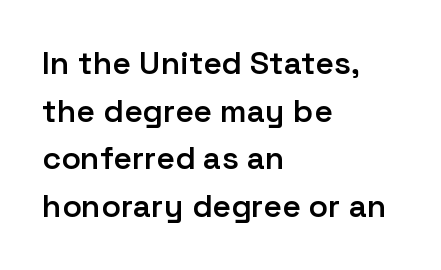
The image shows 32 px semibold sans-serif type, upright; set left-aligned, normal line spacing (1.49x), normal letter spacing, not underlined; low stroke contrast and a medium x-height.
